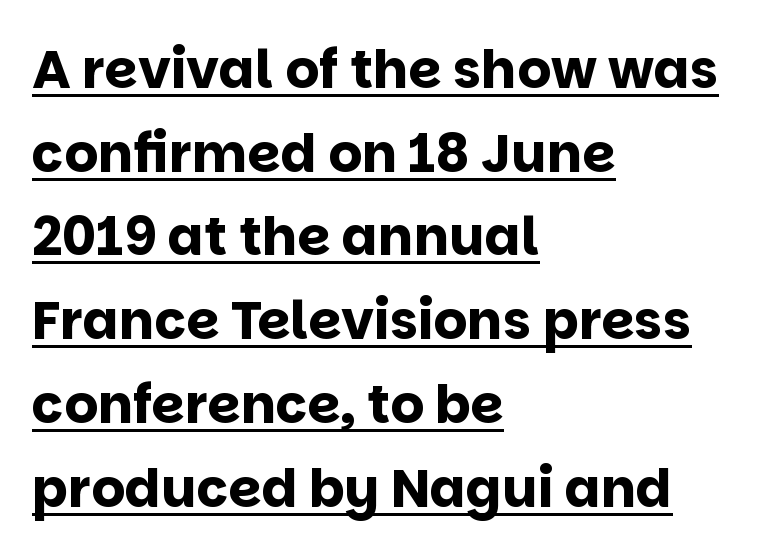
Q: Is the text bold? A: Yes.
Q: Is the text italic (slanted)? A: No, it is upright.
Q: Is the typeface a serif or a sans-serif typeface? A: Sans-serif.
Q: Is the text underlined? A: Yes.
Q: How is the paragraph aligned? A: Left-aligned.
Q: Is the spacing between letters normal or unusually wide? A: Normal.
Q: Is the spacing between lines tight, normal or loose? A: Normal.
Q: Width (condensed, normal, or wide)? A: Normal.
Q: Stroke contrast? A: Low.
Q: x-height? A: Large.
Q: Monospaced? A: No.
